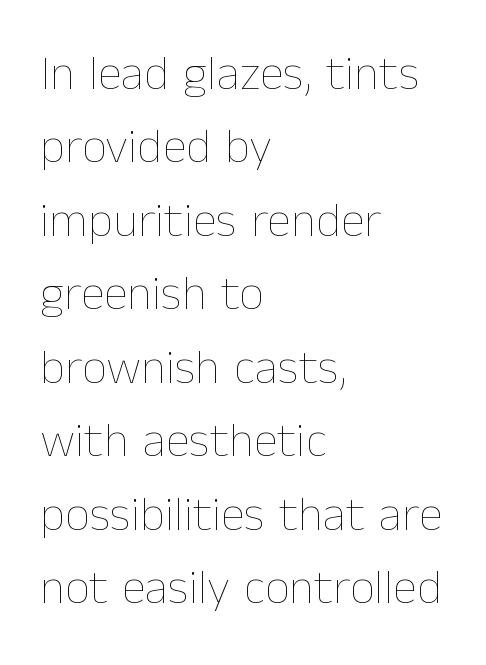
The image shows 49 px thin type, upright; set left-aligned, normal line spacing (1.5x), normal letter spacing, not underlined; low stroke contrast and a medium x-height.
